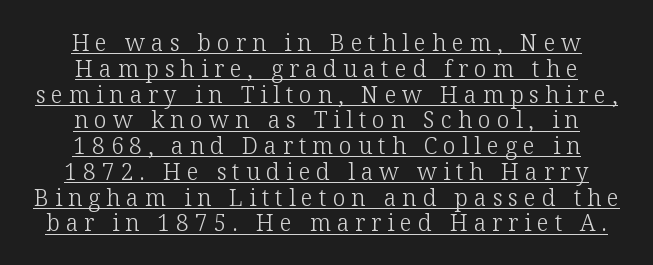
The lines in this sample share a center point and differ in where they start and stop. The tracking reads as deliberately expanded to a designer's eye. Successive baselines arrive quickly, one right under another. The rendering uses the underline text-decoration.
